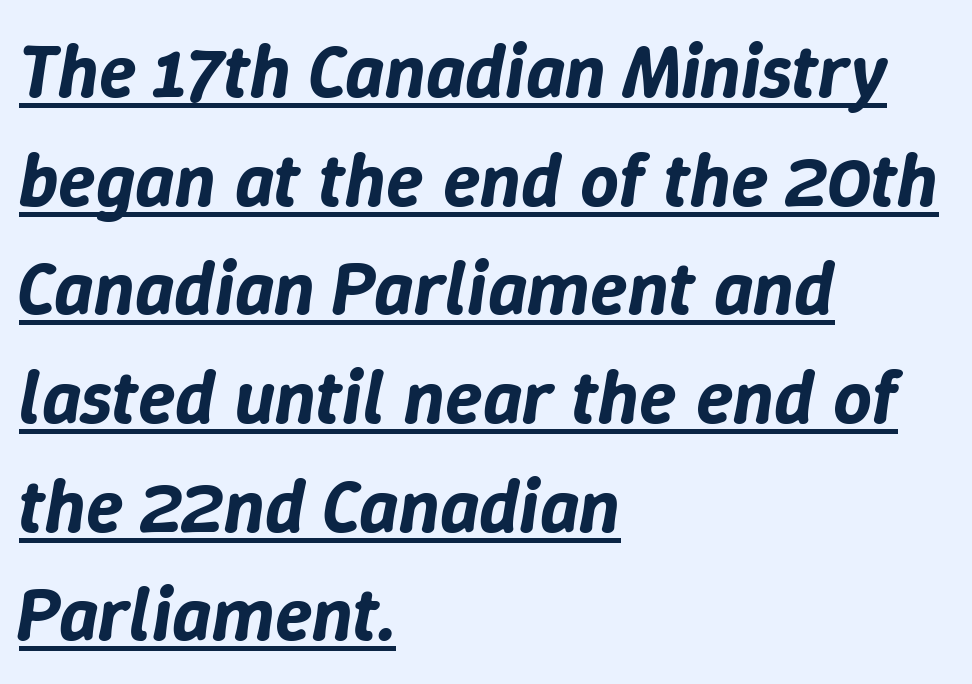
Here the designer chose a conventional face with non-uniform glyph widths. Which margin do the lines hug? The left one — the right edge is uneven. The face used here has a pronounced slope to its letters. How are the letters spaced? Ordinarily, with no added tracking. Successive baselines arrive at the customary interval.
